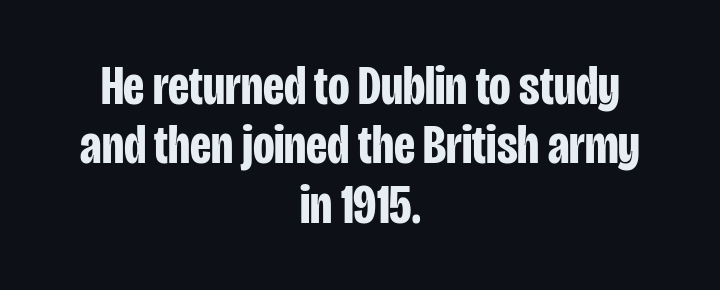
Very little white space separates one row of letters from the next. The gaps between neighbouring characters are ordinary and unremarkable. Heft: maximum for text — a bold. Are there feet on the stems? There aren't — it's a sans. The lines in this sample share a center point and differ in where they start and stop. The glyphs are unaccompanied by any horizontal stroke below them.
